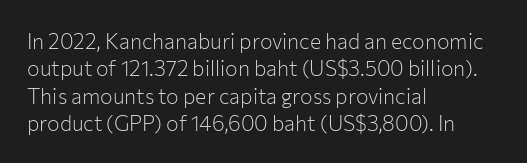
Reading down the block, your eye returns to a fixed left position each line. The weight tops out at a normal text grade. Interline gaps are of average width in this sample. The letters sit at their default tracking, neither squeezed nor spread.
